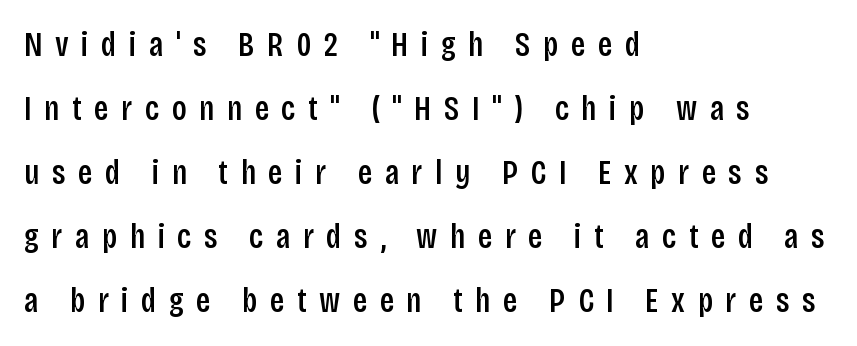
Q: Is the text bold? A: Semi-bold.
Q: Is the text italic (slanted)? A: No, it is upright.
Q: Is the typeface a serif or a sans-serif typeface? A: Sans-serif.
Q: Is the text underlined? A: No.
Q: How is the paragraph aligned? A: Left-aligned.
Q: Is the spacing between letters normal or unusually wide? A: Unusually wide.
Q: Width (condensed, normal, or wide)? A: Condensed.
Q: Stroke contrast? A: Low.
Q: x-height? A: Large.
Q: Monospaced? A: No.
